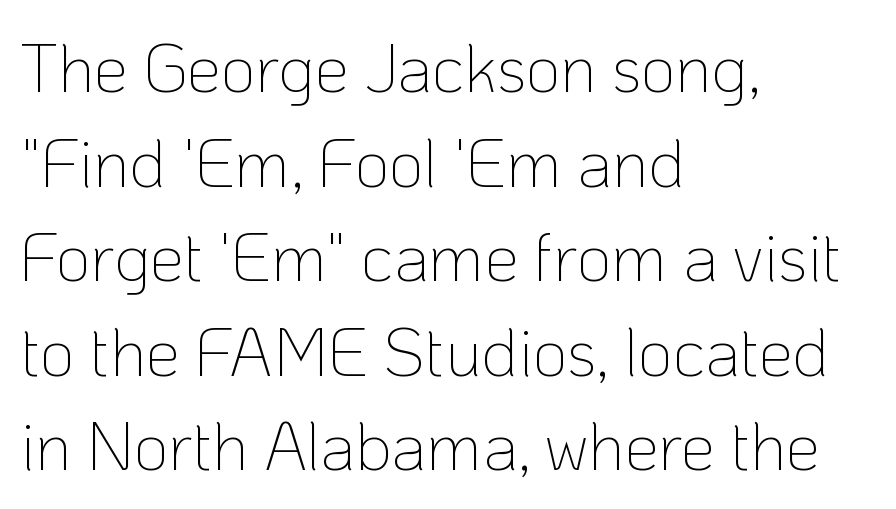
The glyphs are unaccompanied by any horizontal stroke below them. The compositor pushed each line to the left boundary. Every stem runs plumb, perpendicular to the baseline. The typesetting does not lean heavy: it is not bold. Is the letter spacing exaggerated? No — it looks like the ordinary default.
